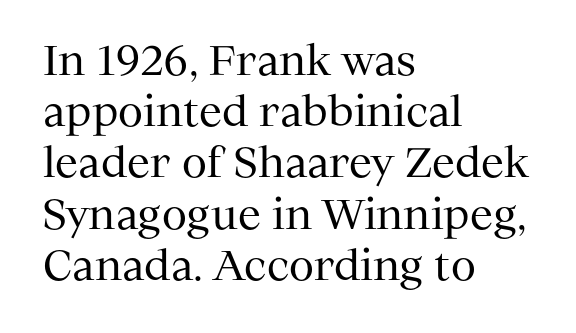
The image shows 41 px regular-weight serif type, upright; set left-aligned, normal line spacing (1.25x), normal letter spacing, not underlined; medium stroke contrast and a medium x-height.
